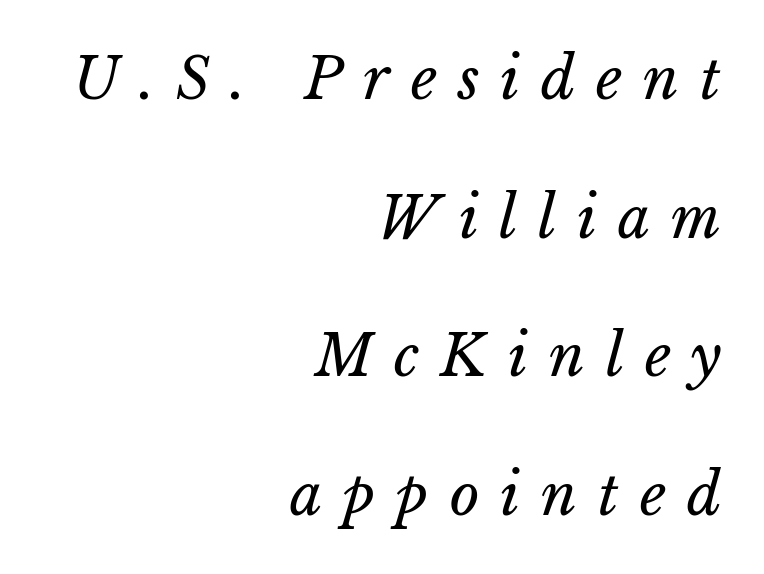
Q: Is the text bold? A: No.
Q: Is the text italic (slanted)? A: Yes, it leans right by about 15 degrees.
Q: Is the text underlined? A: No.
Q: How is the paragraph aligned? A: Right-aligned.
Q: Is the spacing between letters normal or unusually wide? A: Unusually wide.
Q: Is the spacing between lines tight, normal or loose? A: Loose.
Q: Width (condensed, normal, or wide)? A: Normal.
Q: Stroke contrast? A: Low.
Q: x-height? A: Medium.
Q: Monospaced? A: No.
